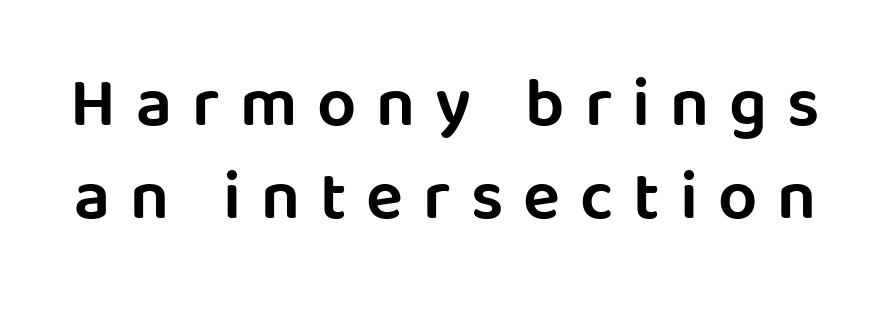
{"serif": "no", "italic": "no", "width": "normal", "stroke_contrast": "low", "x_height": "large", "monospaced": "no", "underline": "no", "line_spacing": "normal", "line_spacing_ratio": 1.35, "letter_spacing": "wide", "letter_spacing_em": 0.29, "glyph_px": 69}
